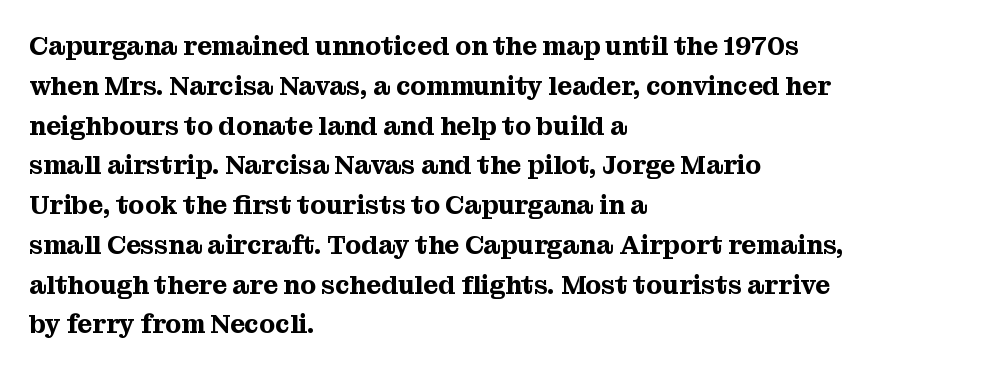
Q: Is the text italic (slanted)? A: No, it is upright.
Q: Is the text underlined? A: No.
Q: How is the paragraph aligned? A: Left-aligned.
Q: Is the spacing between letters normal or unusually wide? A: Normal.
Q: Is the spacing between lines tight, normal or loose? A: Normal.
